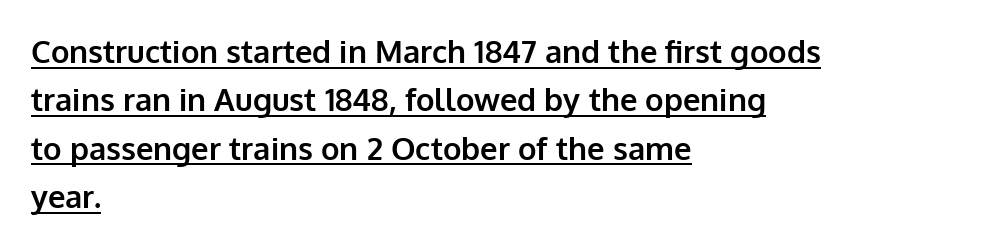
The image shows 31 px bold sans-serif type, upright; set left-aligned, normal line spacing (1.56x), normal letter spacing, underlined; low stroke contrast and a medium x-height.
